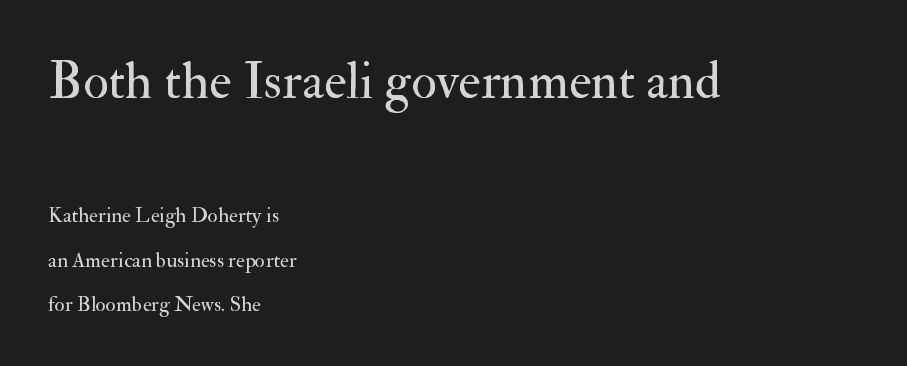
The image shows 53 px regular-weight serif type, upright; set left-aligned, loose line spacing (2.11x), normal letter spacing, not underlined; the first (top) block is 2.52x larger; medium stroke contrast and a small x-height.
